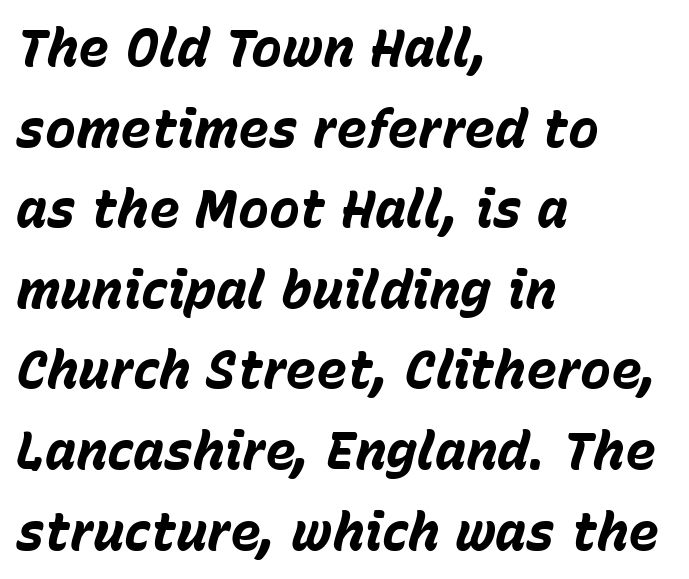
{"italic": "yes", "lean": "right", "slant_degrees": 15, "bold": "yes", "weight": "bold", "width": "normal", "stroke_contrast": "low", "x_height": "medium", "monospaced": "no", "underline": "no", "align": "left", "line_spacing": "normal", "line_spacing_ratio": 1.55, "letter_spacing": "normal", "letter_spacing_em": 0.0, "glyph_px": 52}
